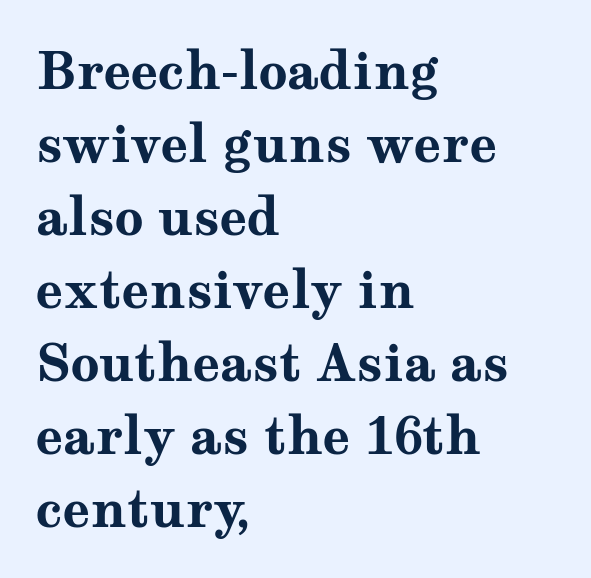
Q: Is the text bold? A: Yes.
Q: Is the text italic (slanted)? A: No, it is upright.
Q: Is the typeface a serif or a sans-serif typeface? A: Serif.
Q: Is the text underlined? A: No.
Q: How is the paragraph aligned? A: Left-aligned.
Q: Is the spacing between letters normal or unusually wide? A: Normal.
Q: Is the spacing between lines tight, normal or loose? A: Normal.
Q: Width (condensed, normal, or wide)? A: Wide.
Q: Stroke contrast? A: Medium.
Q: x-height? A: Medium.
Q: Monospaced? A: No.
